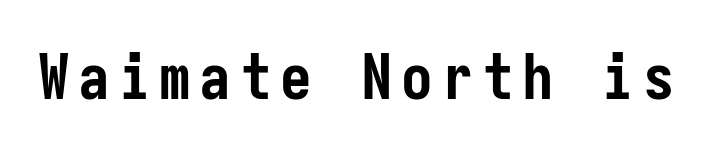
{"serif": "no", "italic": "no", "bold": "yes", "weight": "semibold", "width": "condensed", "stroke_contrast": "low", "x_height": "medium", "monospaced": "yes", "underline": "no", "glyph_px": 63}
